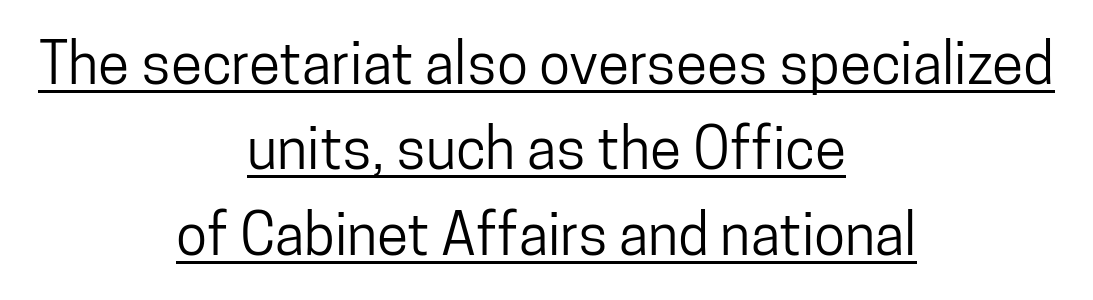
Glance below the letters and you will spot a drawn line. Rendered with straight, roman letterforms. A typesetter would call this leading conventional body-copy spacing. Teacher's note: observe the equal gaps on both sides — that is centered alignment.
